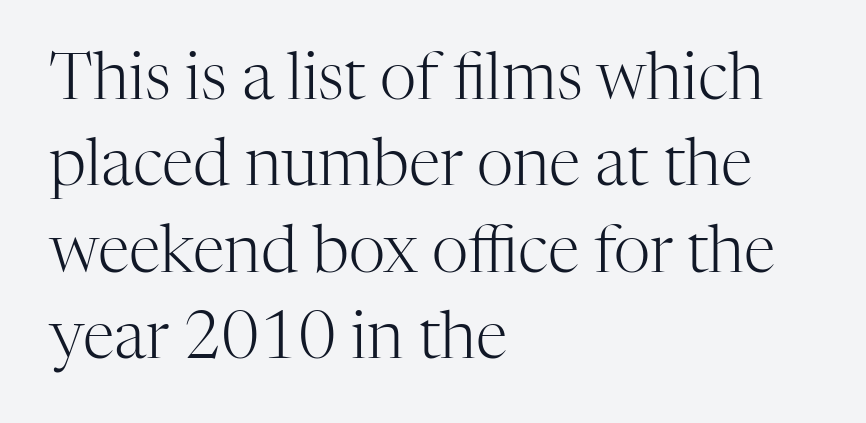
The image shows 64 px light serif type, upright; set left-aligned, normal line spacing (1.35x), normal letter spacing, not underlined; high stroke contrast and a medium x-height.
